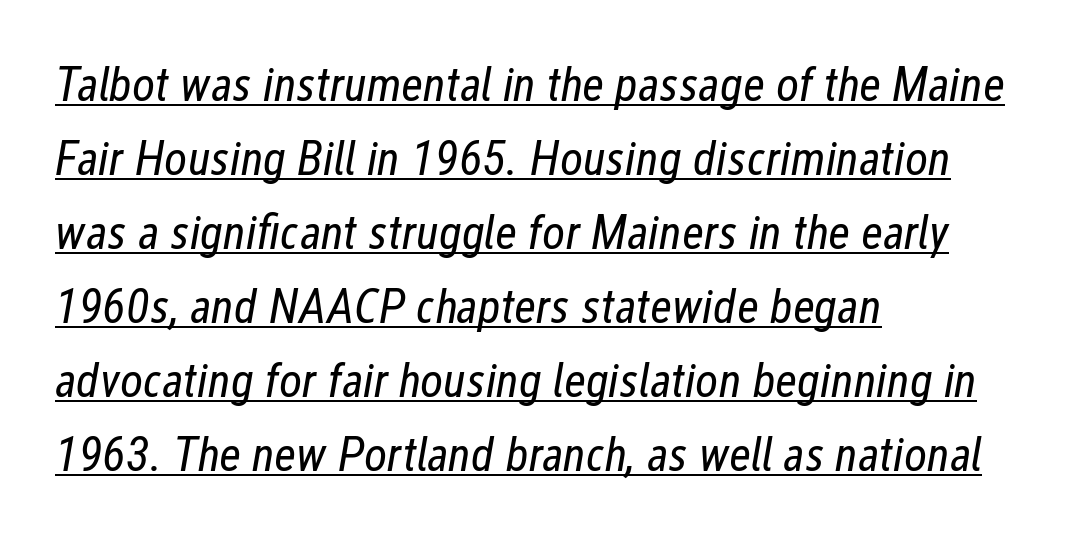
{"italic": "yes", "lean": "right", "slant_degrees": 12, "bold": "no", "weight": "regular", "width": "condensed", "stroke_contrast": "low", "x_height": "medium", "monospaced": "no", "underline": "yes", "align": "left", "line_spacing": "normal", "line_spacing_ratio": 1.51, "letter_spacing": "normal", "letter_spacing_em": 0.0, "glyph_px": 49}
